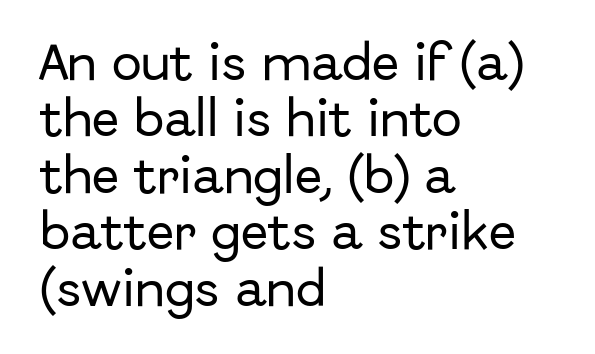
Q: Is the text italic (slanted)? A: No, it is upright.
Q: Is the typeface a serif or a sans-serif typeface? A: Sans-serif.
Q: Is the text underlined? A: No.
Q: How is the paragraph aligned? A: Left-aligned.
Q: Is the spacing between letters normal or unusually wide? A: Normal.
Q: Is the spacing between lines tight, normal or loose? A: Normal.
Q: Width (condensed, normal, or wide)? A: Normal.
Q: Stroke contrast? A: Low.
Q: x-height? A: Medium.
Q: Monospaced? A: No.
